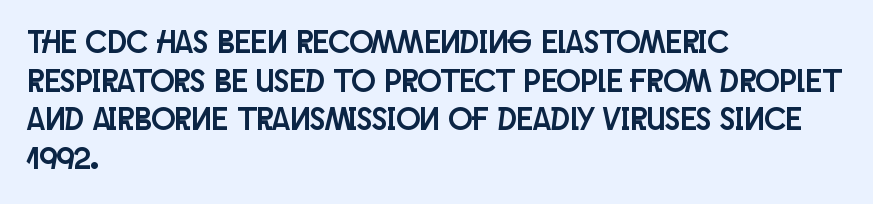
To sum up the face: it is a sans, with no serifs. Students, note that the glyphs here touch the page at normal intervals. Rendered with straight, roman letterforms. These lines are rendered in a variable-pitch font. A classic flush-left, rag-right setting is used for this passage.
